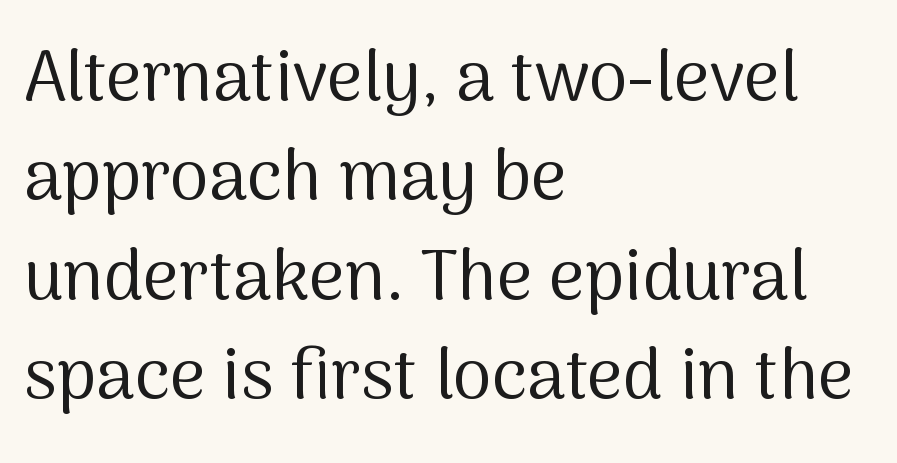
The image shows 70 px regular-weight sans-serif type, upright; set left-aligned, normal line spacing (1.42x), normal letter spacing, not underlined; medium stroke contrast and a medium x-height.
